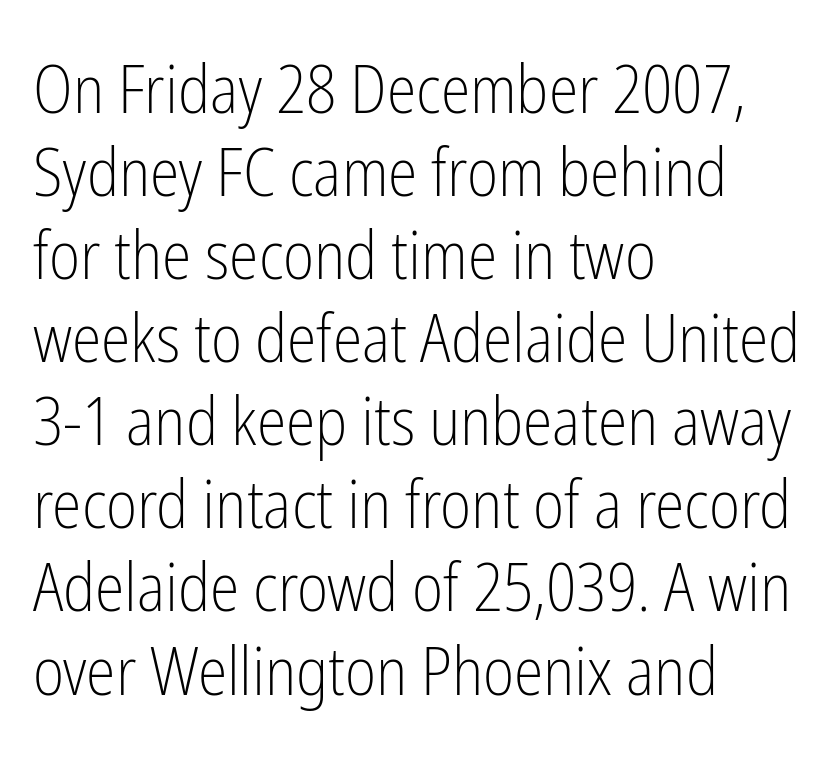
{"serif": "no", "italic": "no", "bold": "no", "weight": "light", "width": "condensed", "stroke_contrast": "low", "x_height": "medium", "monospaced": "no", "underline": "no", "align": "left", "line_spacing_ratio": 1.24, "letter_spacing": "normal", "letter_spacing_em": 0.0, "glyph_px": 67}
